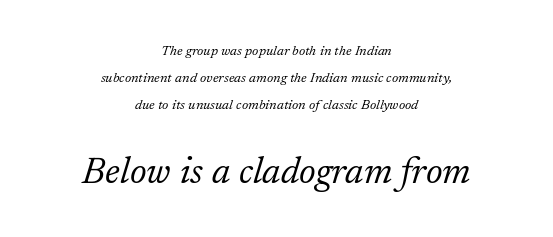
Q: Is the text bold? A: No.
Q: Is the text italic (slanted)? A: Yes, it leans right by about 17 degrees.
Q: Is the typeface a serif or a sans-serif typeface? A: Serif.
Q: Is the text underlined? A: No.
Q: How is the paragraph aligned? A: Centered.
Q: Is the spacing between letters normal or unusually wide? A: Normal.
Q: Is the spacing between lines tight, normal or loose? A: Loose.
Q: Which block of text is set in a larger size, the first (top) or the second (bottom)? A: The second (bottom) one.
Q: Width (condensed, normal, or wide)? A: Normal.
Q: Stroke contrast? A: Low.
Q: x-height? A: Medium.
Q: Monospaced? A: No.
